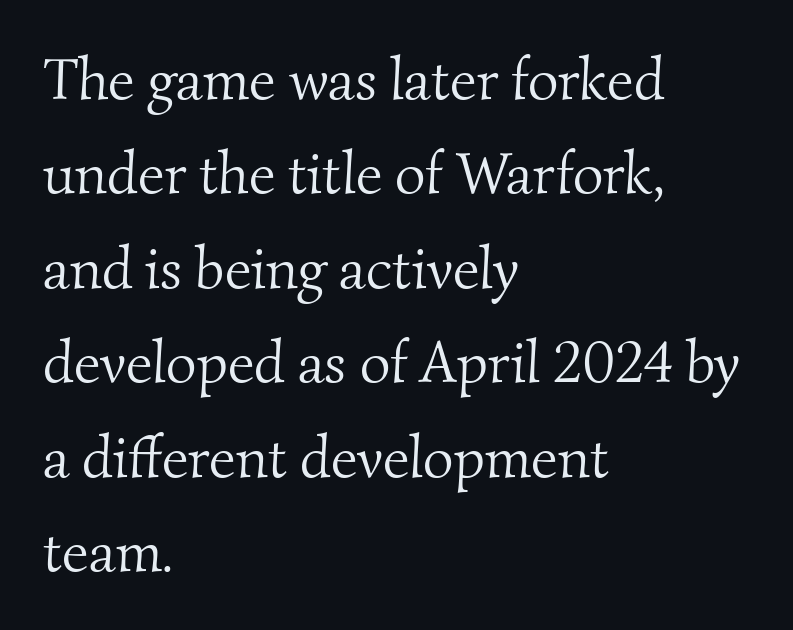
Q: Is the text bold? A: No.
Q: Is the typeface a serif or a sans-serif typeface? A: Serif.
Q: Is the text underlined? A: No.
Q: How is the paragraph aligned? A: Left-aligned.
Q: Is the spacing between letters normal or unusually wide? A: Normal.
Q: Is the spacing between lines tight, normal or loose? A: Normal.
Q: Width (condensed, normal, or wide)? A: Normal.
Q: Stroke contrast? A: Medium.
Q: x-height? A: Small.
Q: Monospaced? A: No.
